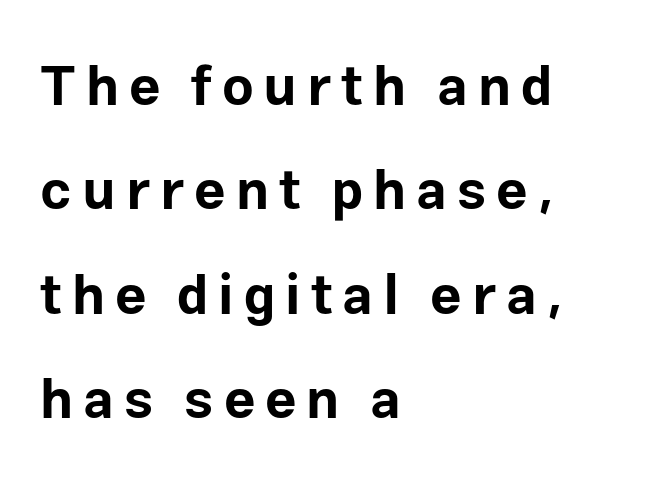
Q: Is the text bold? A: Yes.
Q: Is the text italic (slanted)? A: No, it is upright.
Q: Is the typeface a serif or a sans-serif typeface? A: Sans-serif.
Q: Is the text underlined? A: No.
Q: How is the paragraph aligned? A: Left-aligned.
Q: Is the spacing between lines tight, normal or loose? A: Loose.
Q: Width (condensed, normal, or wide)? A: Normal.
Q: Stroke contrast? A: Low.
Q: x-height? A: Medium.
Q: Monospaced? A: No.
